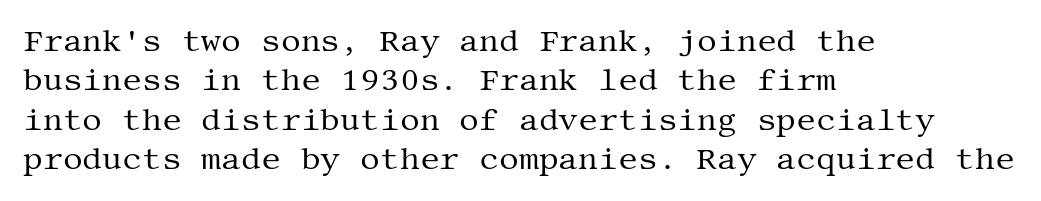
Q: Is the text bold? A: No.
Q: Is the text italic (slanted)? A: No, it is upright.
Q: Is the typeface a serif or a sans-serif typeface? A: Serif.
Q: Is the text underlined? A: No.
Q: How is the paragraph aligned? A: Left-aligned.
Q: Is the spacing between letters normal or unusually wide? A: Normal.
Q: Is the spacing between lines tight, normal or loose? A: Normal.
Q: Width (condensed, normal, or wide)? A: Normal.
Q: Stroke contrast? A: Medium.
Q: x-height? A: Large.
